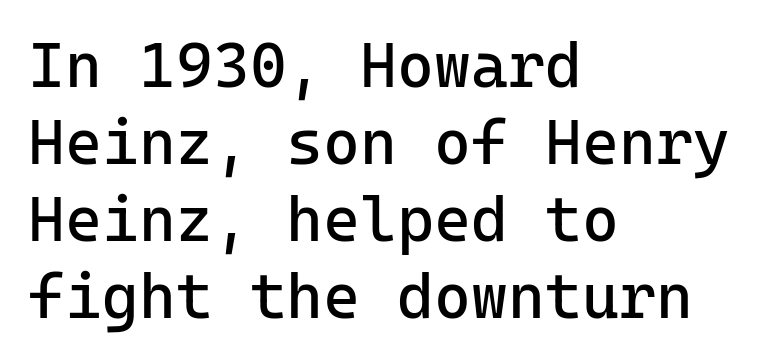
The image shows 63 px regular-weight sans-serif type, upright, monospaced; set left-aligned, line spacing 1.22x, normal letter spacing, not underlined; low stroke contrast and a medium x-height.
